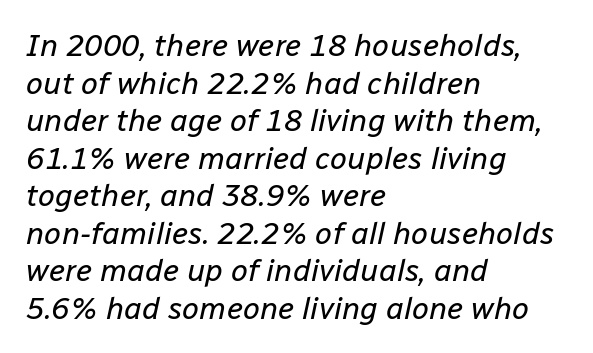
Underlining? Definitely not there. Words appear dense and cohesive because spacing is normal. Vertical stems look standard width or narrower in stroke. The font's italic variant was chosen for this text.
